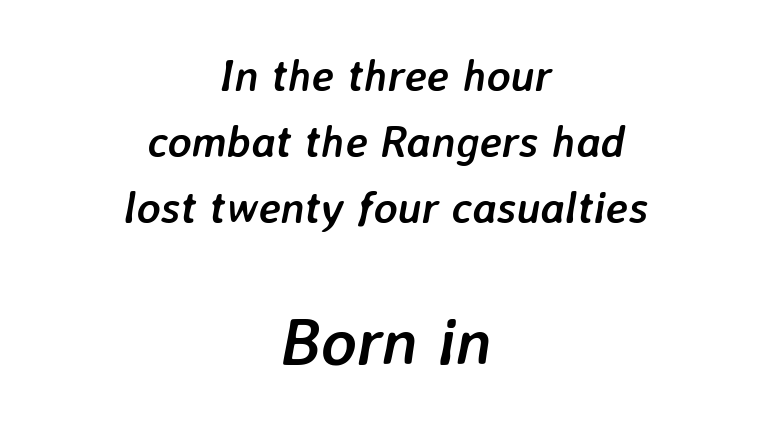
Q: Is the text bold? A: Yes.
Q: Is the text italic (slanted)? A: Yes, it leans right by about 7 degrees.
Q: Is the text underlined? A: No.
Q: How is the paragraph aligned? A: Centered.
Q: Is the spacing between letters normal or unusually wide? A: Normal.
Q: Is the spacing between lines tight, normal or loose? A: Normal.
Q: Which block of text is set in a larger size, the first (top) or the second (bottom)? A: The second (bottom) one.
Q: Width (condensed, normal, or wide)? A: Normal.
Q: Stroke contrast? A: Low.
Q: x-height? A: Medium.
Q: Monospaced? A: No.
